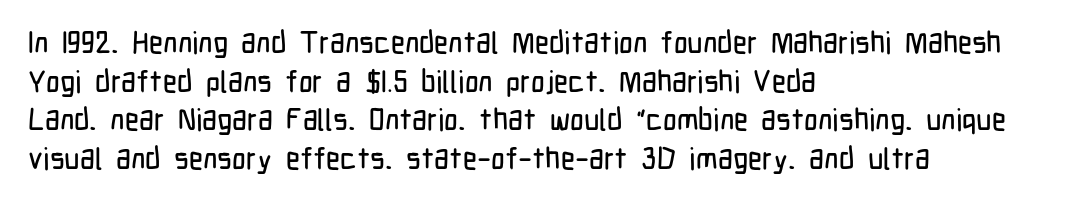
The image shows 30 px condensed sans-serif type, upright; set left-aligned, normal line spacing (1.29x), normal letter spacing, not underlined; low stroke contrast and a medium x-height.
